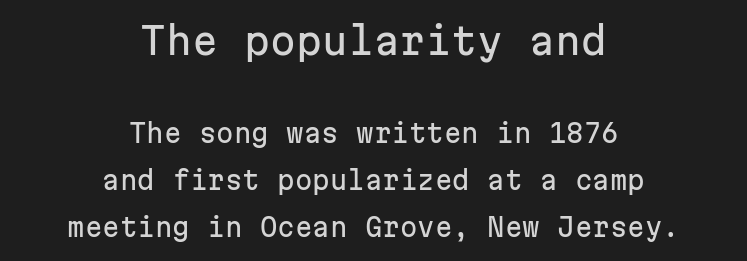
The image shows 37 px sans-serif type, upright, monospaced; set centered, line spacing 1.89x, normal letter spacing, not underlined; the first (top) block is 1.48x larger; low stroke contrast and a medium x-height.
